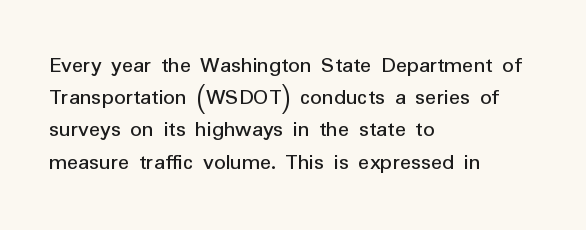
Does the leading feel generous? No, just average. The paragraph shown leans on its left margin. The string is rendered with underlining switched off. Here the glyphs are tracked normally, forming tight word shapes. The font's upright variant was chosen for this text.
